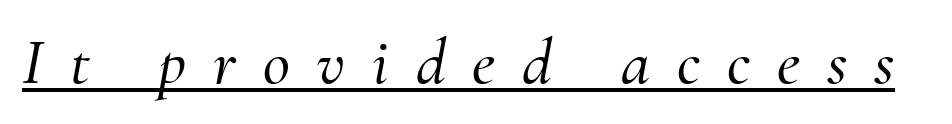
{"serif": "yes", "italic": "yes", "lean": "right", "slant_degrees": 10, "width": "normal", "stroke_contrast": "medium", "x_height": "small", "monospaced": "no", "underline": "yes", "letter_spacing": "wide", "letter_spacing_em": 0.41, "glyph_px": 66}
